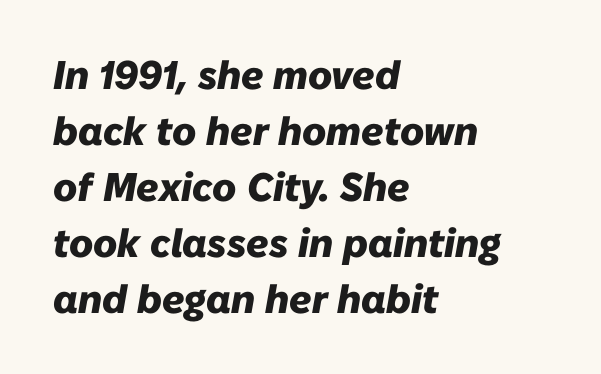
Students, note that the glyphs here touch the page at normal intervals. The strip under each line holds only bare page. Designer's note — italics engaged. The lines in this sample share a left origin and differ only in where they stop. Whoever set this chose a conventional vertical rhythm. Do the characters align in a grid? No, the font is proportional.
